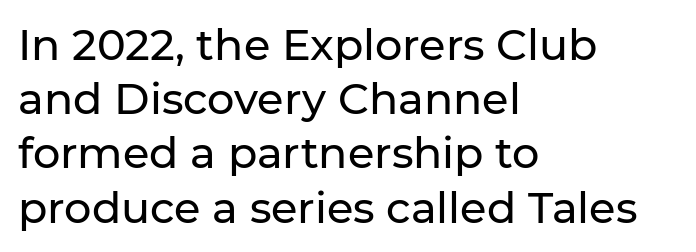
If you drew a ruler down the left edge, every line would touch it. The strip under each line holds only bare page. Think of a printed novel: that variable character pitch is what you see here. Characters remain perfectly vertical along every line.
